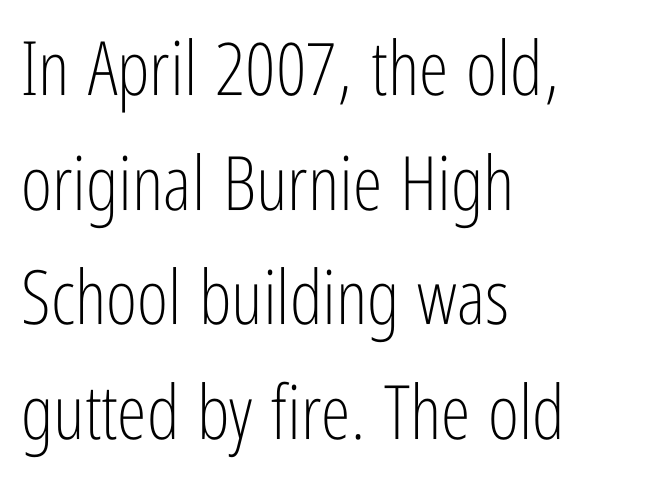
Q: Is the text bold? A: No.
Q: Is the text italic (slanted)? A: No, it is upright.
Q: Is the typeface a serif or a sans-serif typeface? A: Sans-serif.
Q: Is the text underlined? A: No.
Q: How is the paragraph aligned? A: Left-aligned.
Q: Is the spacing between letters normal or unusually wide? A: Normal.
Q: Is the spacing between lines tight, normal or loose? A: Normal.
Q: Width (condensed, normal, or wide)? A: Condensed.
Q: Stroke contrast? A: Low.
Q: x-height? A: Medium.
Q: Monospaced? A: No.
